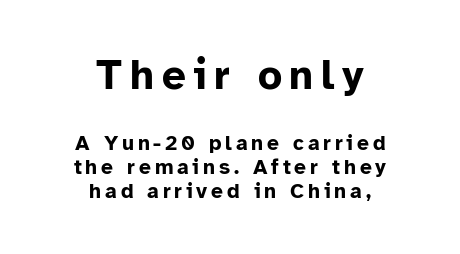
The image shows 42 px bold sans-serif type, upright; set centered, tight line spacing (1.13x), not underlined; the first (top) block is 2.0x larger; low stroke contrast and a medium x-height.
